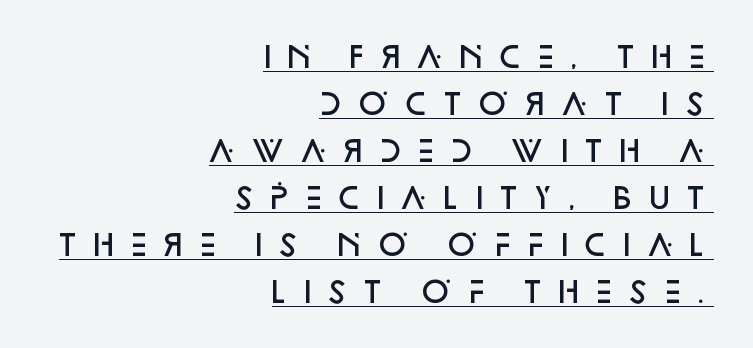
The image shows 29 px semibold sans-serif type, upright; set right-aligned, normal line spacing (1.62x), unusually wide letter spacing (+0.31 em), underlined; low stroke contrast and a large x-height.
